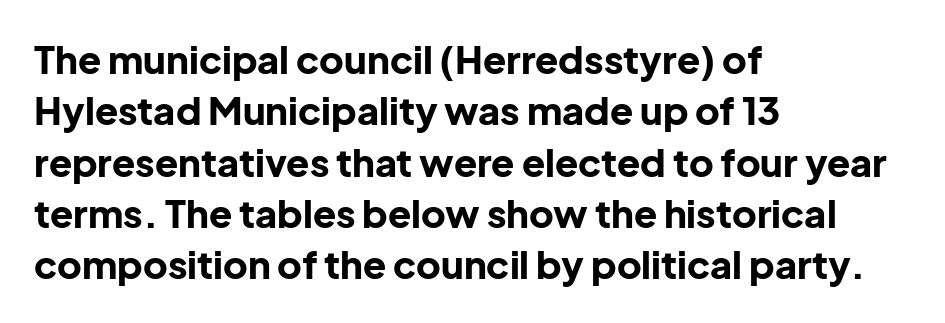
The passage shown is not underscored anywhere. A roman cut, with each character standing at attention. A student would call this left alignment; a typographer would say flush left, rag right. Inter-character spacing is left at the font's built-in metrics.
